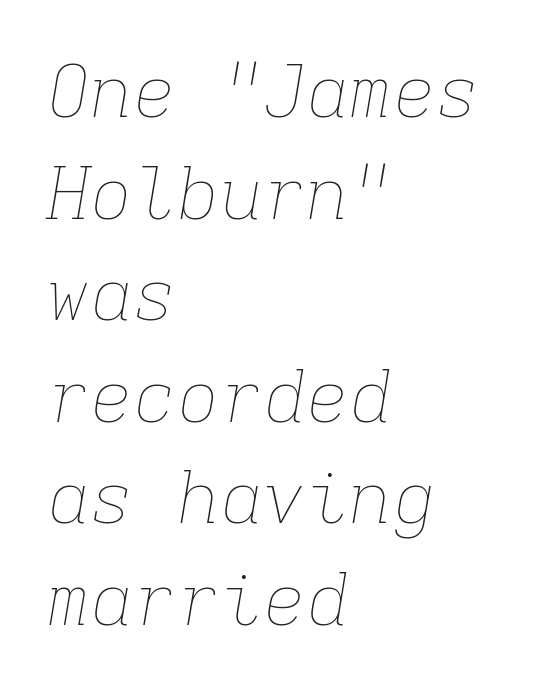
Q: Is the text bold? A: No.
Q: Is the text italic (slanted)? A: Yes, it leans right by about 9 degrees.
Q: Is the text underlined? A: No.
Q: How is the paragraph aligned? A: Left-aligned.
Q: Is the spacing between letters normal or unusually wide? A: Normal.
Q: Is the spacing between lines tight, normal or loose? A: Normal.
Q: Width (condensed, normal, or wide)? A: Normal.
Q: Stroke contrast? A: Low.
Q: x-height? A: Medium.
Q: Monospaced? A: Yes.
